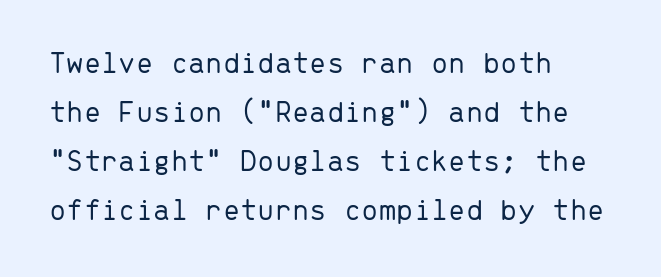
The image shows 31 px light sans-serif type, upright, monospaced; set left-aligned, normal line spacing (1.58x), normal letter spacing, not underlined; low stroke contrast and a medium x-height.
